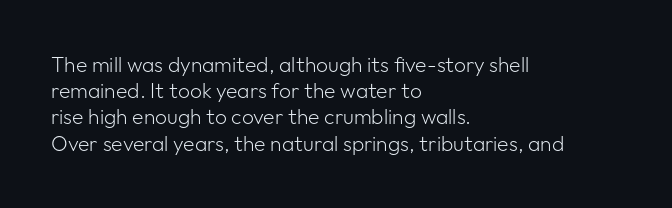
The image shows 21 px text type, upright; set left-aligned, normal line spacing (1.25x), normal letter spacing, not underlined.
